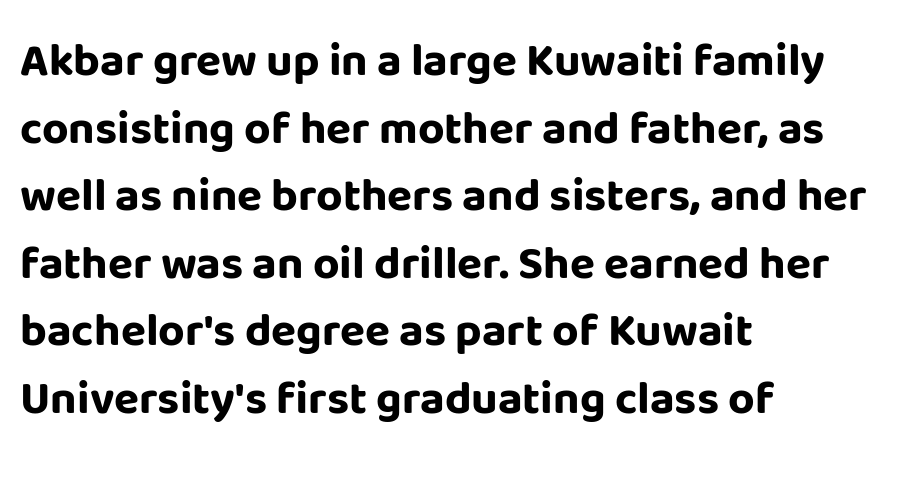
Q: Is the text bold? A: Yes.
Q: Is the text italic (slanted)? A: No, it is upright.
Q: Is the typeface a serif or a sans-serif typeface? A: Sans-serif.
Q: Is the text underlined? A: No.
Q: How is the paragraph aligned? A: Left-aligned.
Q: Is the spacing between letters normal or unusually wide? A: Normal.
Q: Is the spacing between lines tight, normal or loose? A: Normal.
Q: Width (condensed, normal, or wide)? A: Normal.
Q: Stroke contrast? A: Low.
Q: x-height? A: Large.
Q: Monospaced? A: No.
